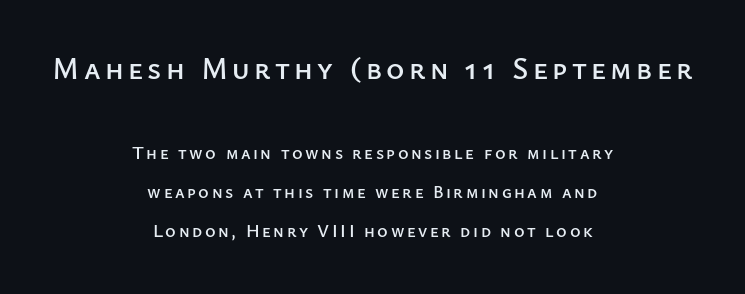
The image shows 31 px sans-serif type, upright; set centered, loose line spacing (2.17x), not underlined; the first (top) block is 1.72x larger; low stroke contrast and a medium x-height.
